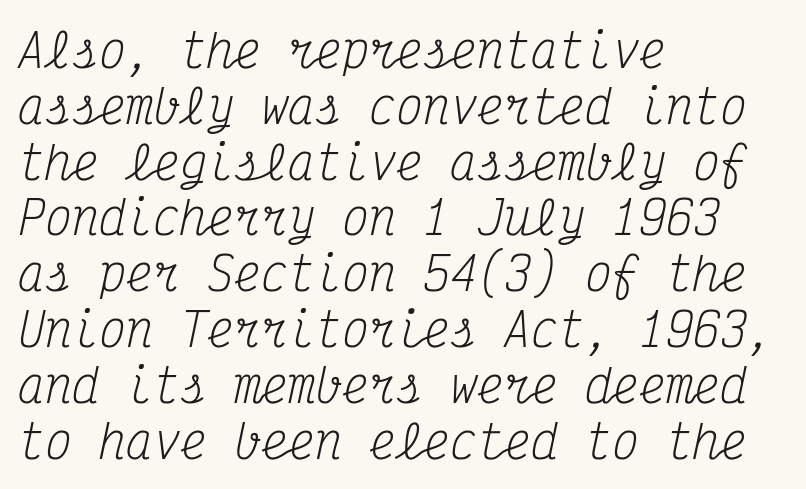
{"serif": "yes", "italic": "yes", "lean": "right", "slant_degrees": 12, "bold": "no", "weight": "regular", "width": "condensed", "stroke_contrast": "medium", "x_height": "medium", "monospaced": "yes", "underline": "no", "align": "left", "line_spacing_ratio": 1.24, "letter_spacing": "normal", "letter_spacing_em": 0.0, "glyph_px": 45}
